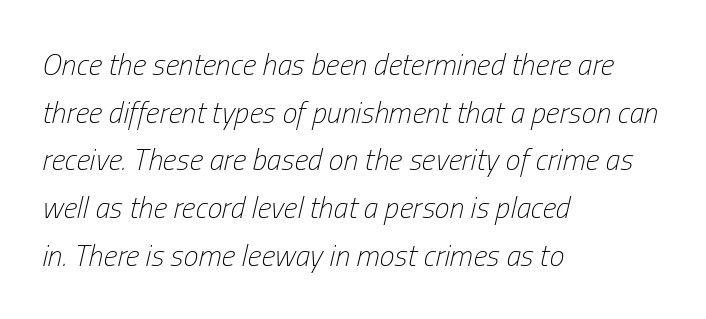
The image shows 30 px light, condensed type, italic (leaning right); set left-aligned, normal line spacing (1.59x), normal letter spacing, not underlined; low stroke contrast and a medium x-height.
